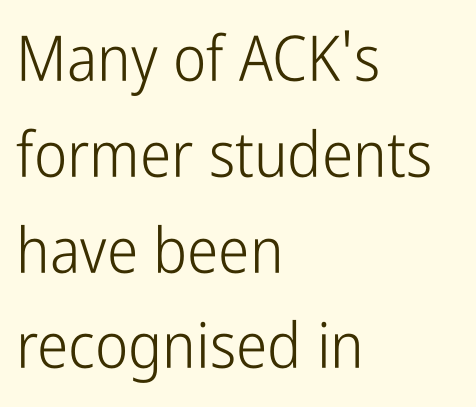
Q: Is the text bold? A: No.
Q: Is the text italic (slanted)? A: No, it is upright.
Q: Is the typeface a serif or a sans-serif typeface? A: Sans-serif.
Q: Is the text underlined? A: No.
Q: How is the paragraph aligned? A: Left-aligned.
Q: Is the spacing between letters normal or unusually wide? A: Normal.
Q: Is the spacing between lines tight, normal or loose? A: Normal.
Q: Width (condensed, normal, or wide)? A: Condensed.
Q: Stroke contrast? A: Low.
Q: x-height? A: Medium.
Q: Monospaced? A: No.
